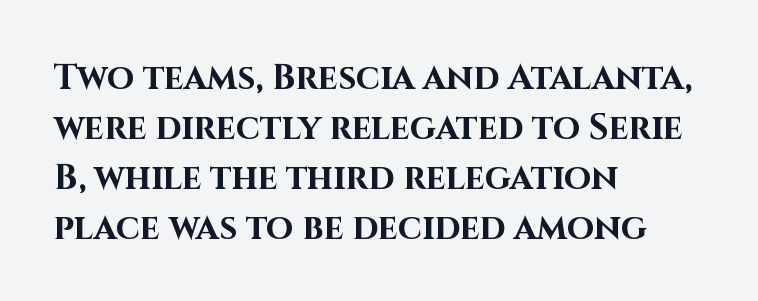
Q: Is the text bold? A: Yes.
Q: Is the text italic (slanted)? A: No, it is upright.
Q: Is the typeface a serif or a sans-serif typeface? A: Sans-serif.
Q: Is the text underlined? A: No.
Q: How is the paragraph aligned? A: Left-aligned.
Q: Is the spacing between letters normal or unusually wide? A: Normal.
Q: Is the spacing between lines tight, normal or loose? A: Normal.
Q: Width (condensed, normal, or wide)? A: Normal.
Q: Stroke contrast? A: High.
Q: x-height? A: Large.
Q: Monospaced? A: No.
